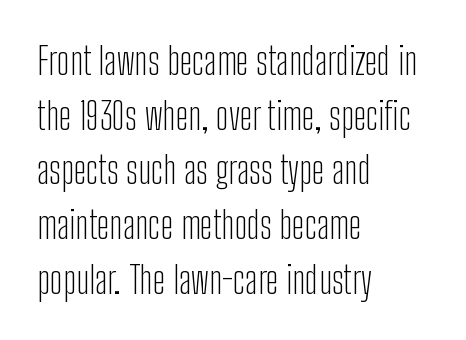
{"serif": "no", "italic": "no", "bold": "no", "weight": "light", "width": "condensed", "stroke_contrast": "low", "x_height": "medium", "monospaced": "no", "underline": "no", "align": "left", "line_spacing": "normal", "line_spacing_ratio": 1.44, "letter_spacing": "normal", "letter_spacing_em": 0.0, "glyph_px": 38}
